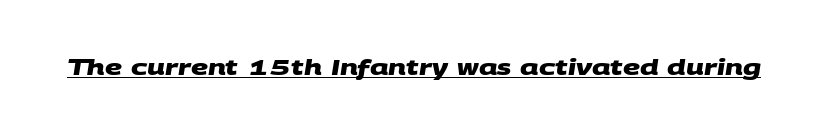
Look at the stroke-to-counter ratio: heavy, a bold. Quick note: underline on. Nothing unusual about the tracking: characters are spaced as the font intends.
